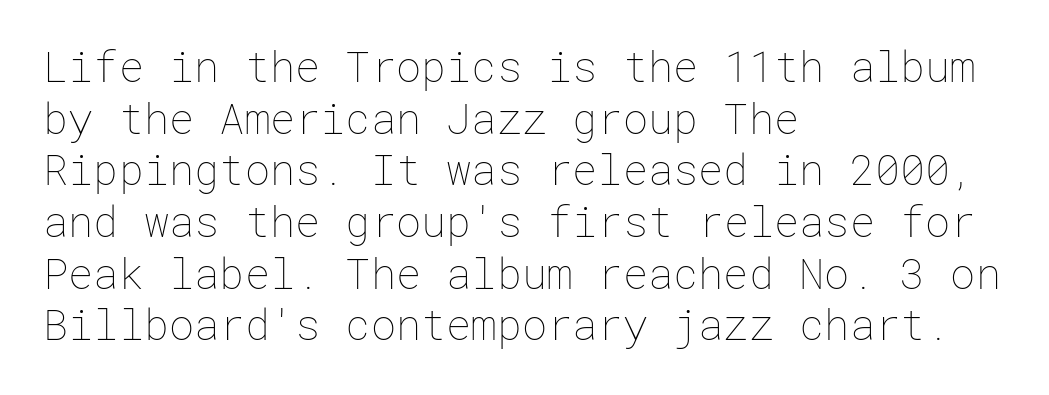
Q: Is the text bold? A: No.
Q: Is the text italic (slanted)? A: No, it is upright.
Q: Is the text underlined? A: No.
Q: How is the paragraph aligned? A: Left-aligned.
Q: Is the spacing between letters normal or unusually wide? A: Normal.
Q: Width (condensed, normal, or wide)? A: Normal.
Q: Stroke contrast? A: Low.
Q: x-height? A: Medium.
